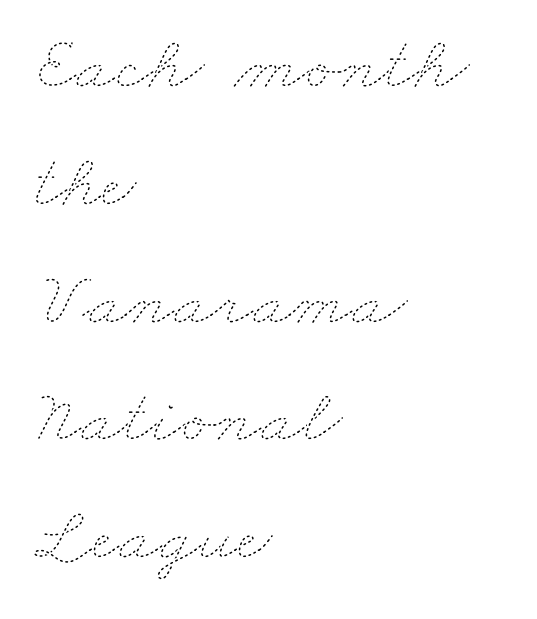
Q: Is the text bold? A: No.
Q: Is the text underlined? A: No.
Q: How is the paragraph aligned? A: Left-aligned.
Q: Is the spacing between letters normal or unusually wide? A: Normal.
Q: Is the spacing between lines tight, normal or loose? A: Normal.
Q: Width (condensed, normal, or wide)? A: Wide.
Q: Stroke contrast? A: Low.
Q: x-height? A: Small.
Q: Monospaced? A: No.
